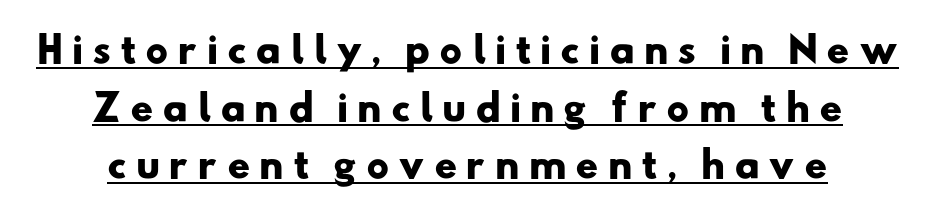
Character widths vary here, with narrow letters taking less room than wide ones. Honestly, the underline is the first thing you notice here. The text was rendered using a sans face with plain stroke endings. Compared with an ordinary text face, these strokes are far heavier — a full bold. The letters are spread apart with noticeably loose tracking. Successive baselines arrive at the customary interval.
